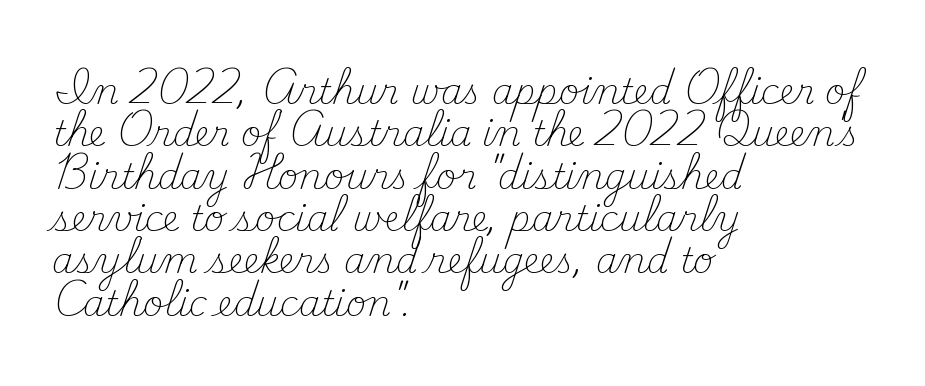
The image shows 35 px light serif type; set left-aligned, line spacing 1.21x, normal letter spacing, not underlined; medium stroke contrast and a small x-height.
